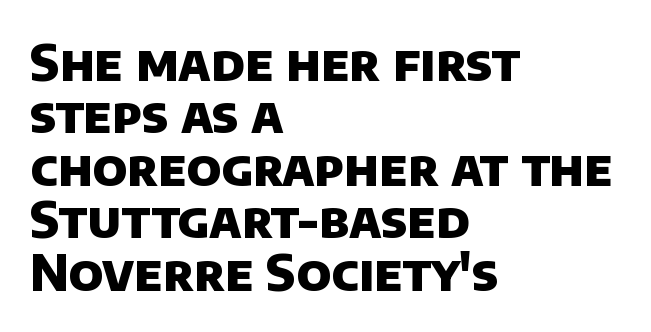
Each line starts at the same left margin while the right side varies. The vertical gap from one line to the next is small. Does the type have serifs? No, each stem ends abruptly. Character widths vary here, with narrow letters taking less room than wide ones.
